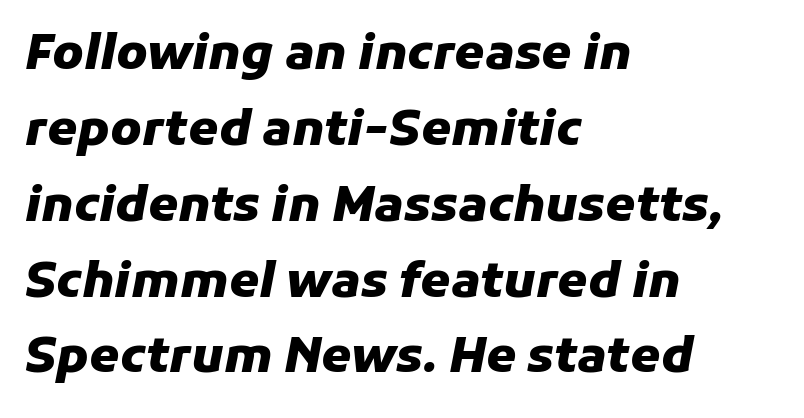
Q: Is the text bold? A: Yes.
Q: Is the text italic (slanted)? A: Yes, it leans right by about 11 degrees.
Q: Is the text underlined? A: No.
Q: How is the paragraph aligned? A: Left-aligned.
Q: Is the spacing between letters normal or unusually wide? A: Normal.
Q: Is the spacing between lines tight, normal or loose? A: Normal.
Q: Width (condensed, normal, or wide)? A: Normal.
Q: Stroke contrast? A: Low.
Q: x-height? A: Medium.
Q: Monospaced? A: No.
